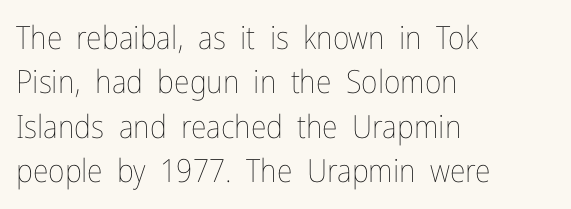
Words appear dense and cohesive because spacing is normal. Vertically, the passage feels balanced, rows spaced as you'd expect. Counters stay open thanks to moderate or lighter strokes. Spacing verdict: proportional, widths tailored to each character. Clear beneath every line of the passage.
